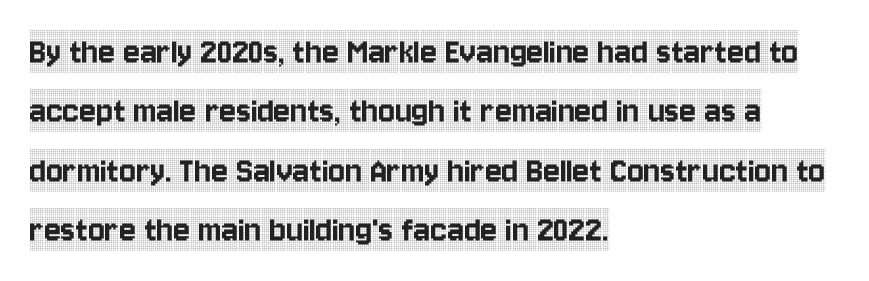
The image shows 39 px condensed serif type, upright; set left-aligned, normal line spacing (1.52x), normal letter spacing, not underlined; a large x-height.
